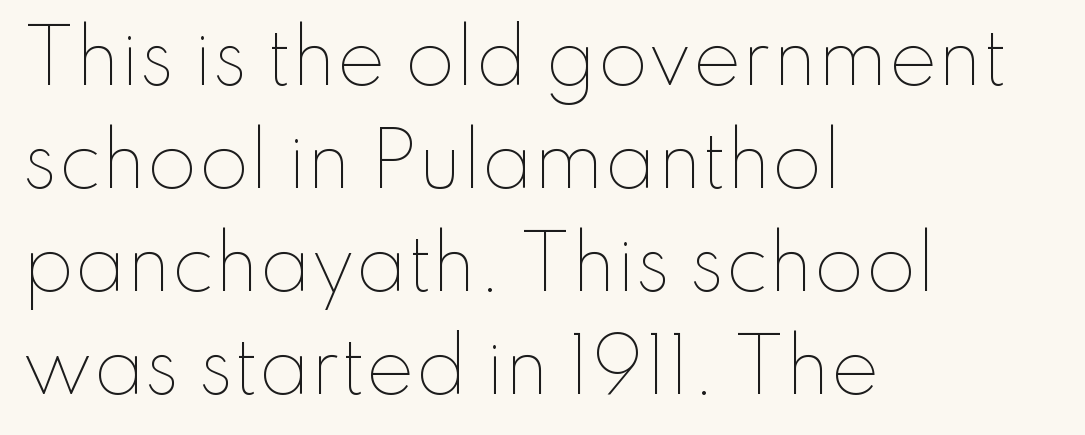
Q: Is the text bold? A: No.
Q: Is the text italic (slanted)? A: No, it is upright.
Q: Is the text underlined? A: No.
Q: How is the paragraph aligned? A: Left-aligned.
Q: Is the spacing between letters normal or unusually wide? A: Normal.
Q: Is the spacing between lines tight, normal or loose? A: Normal.
Q: Width (condensed, normal, or wide)? A: Normal.
Q: Stroke contrast? A: Low.
Q: x-height? A: Small.
Q: Monospaced? A: No.
